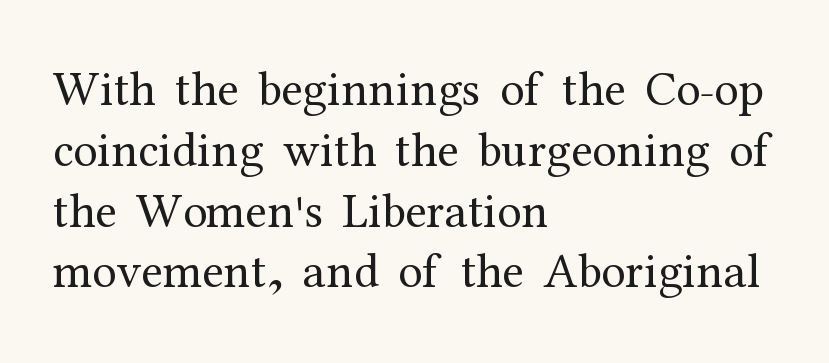
Q: Is the text bold? A: No.
Q: Is the text italic (slanted)? A: No, it is upright.
Q: Is the typeface a serif or a sans-serif typeface? A: Serif.
Q: Is the text underlined? A: No.
Q: How is the paragraph aligned? A: Left-aligned.
Q: Is the spacing between letters normal or unusually wide? A: Normal.
Q: Width (condensed, normal, or wide)? A: Normal.
Q: Stroke contrast? A: Medium.
Q: x-height? A: Medium.
Q: Monospaced? A: No.
